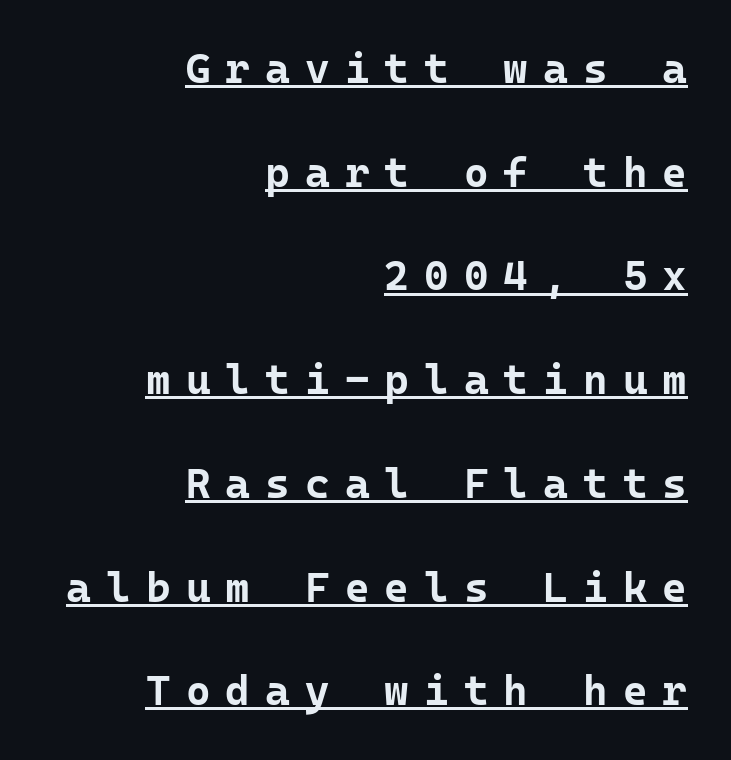
The font is running at its bold setting. The rendering anchors every line to the right-hand side. Examine the stroke ends and you'll find no serifs. Horizontal bands of white between lines are thick stripes.
